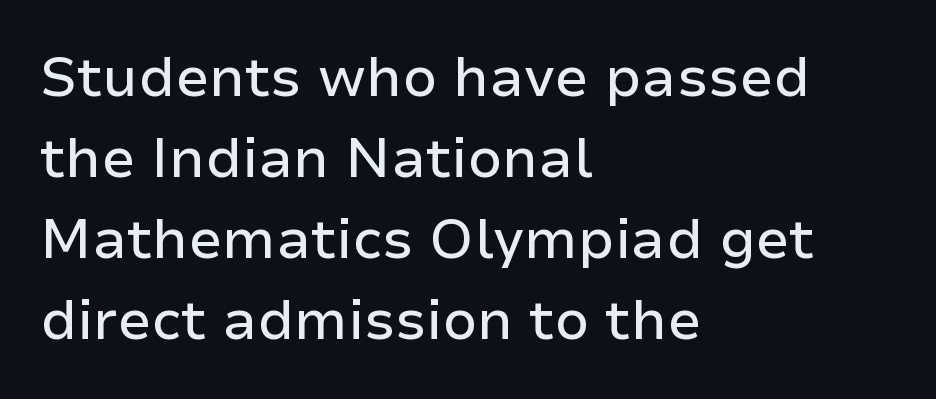
Rule under the text: the space is simply empty. The text was rendered using a sans face with plain stroke endings. Tracking here is standard; glyphs follow each other at the usual distance. A typesetter would call this proportional, since set widths differ per character. The rendering anchors every line to the left-hand side. Vertically, the passage feels balanced, rows spaced as you'd expect.
